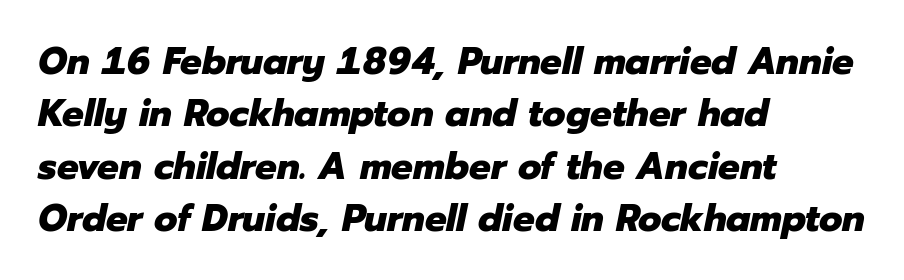
Q: Is the text bold? A: Yes.
Q: Is the text italic (slanted)? A: Yes, it leans right by about 12 degrees.
Q: Is the text underlined? A: No.
Q: How is the paragraph aligned? A: Left-aligned.
Q: Is the spacing between letters normal or unusually wide? A: Normal.
Q: Is the spacing between lines tight, normal or loose? A: Normal.
Q: Width (condensed, normal, or wide)? A: Normal.
Q: Stroke contrast? A: Low.
Q: x-height? A: Medium.
Q: Monospaced? A: No.
